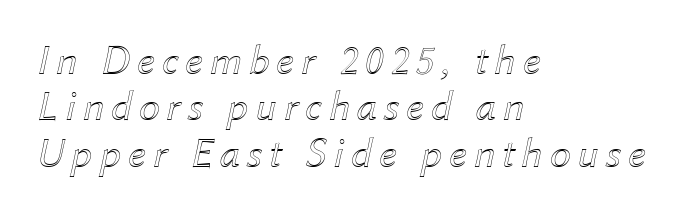
Check the space under the baseline: it is left empty. This sample trades vertical openness for compactness between lines. Rendered with sloped, italic letterforms. A typesetter would call this proportional, since set widths differ per character.
